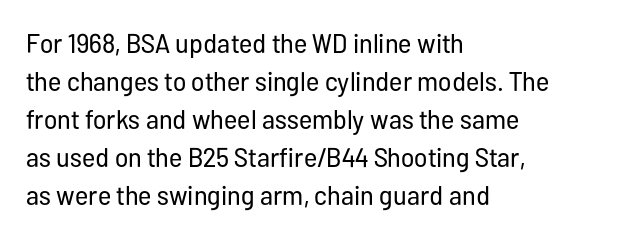
The image shows 27 px text type, upright; set left-aligned, normal line spacing (1.41x), normal letter spacing, not underlined.
